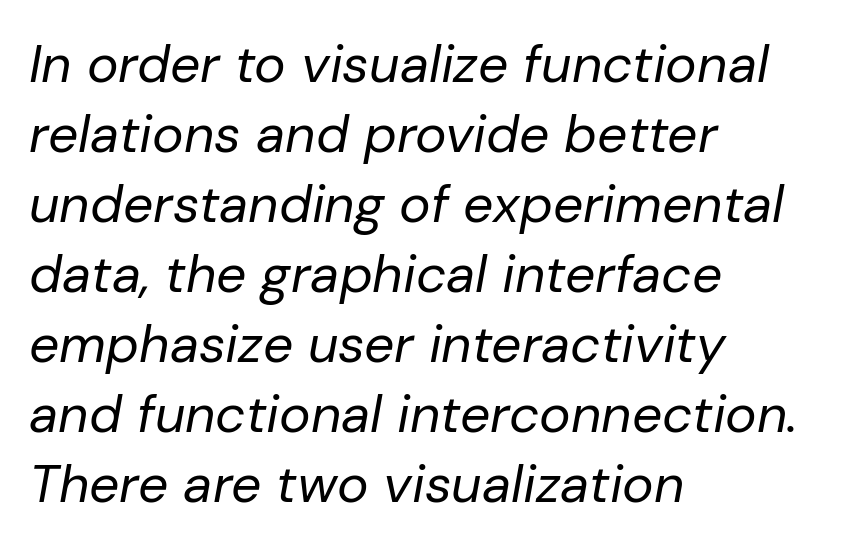
The image shows 53 px regular-weight type, italic (leaning right); set left-aligned, normal line spacing (1.32x), normal letter spacing, not underlined; low stroke contrast and a medium x-height.
